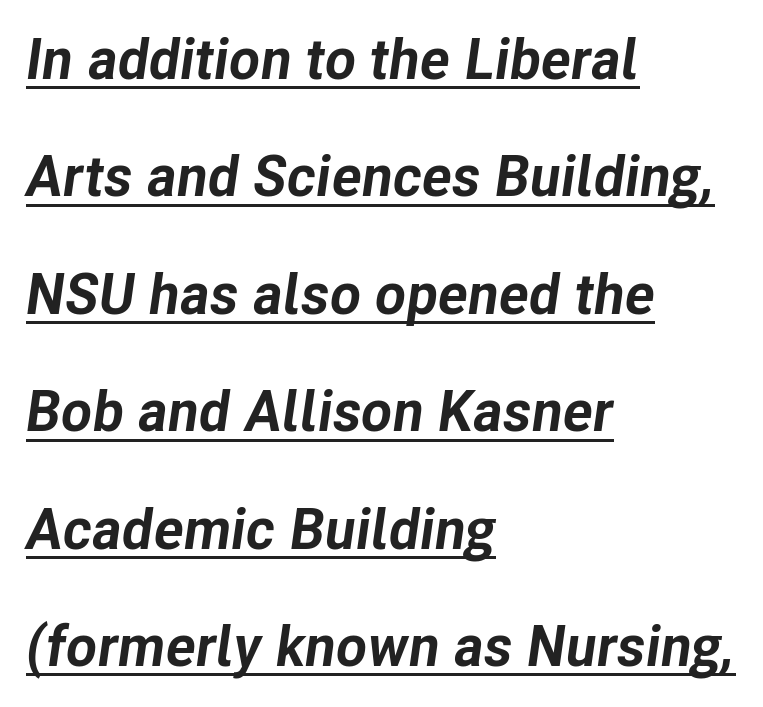
{"italic": "yes", "lean": "right", "slant_degrees": 8, "bold": "yes", "weight": "bold", "width": "normal", "stroke_contrast": "low", "x_height": "medium", "monospaced": "no", "underline": "yes", "align": "left", "line_spacing": "loose", "line_spacing_ratio": 2.06, "letter_spacing": "normal", "letter_spacing_em": 0.0, "glyph_px": 57}
